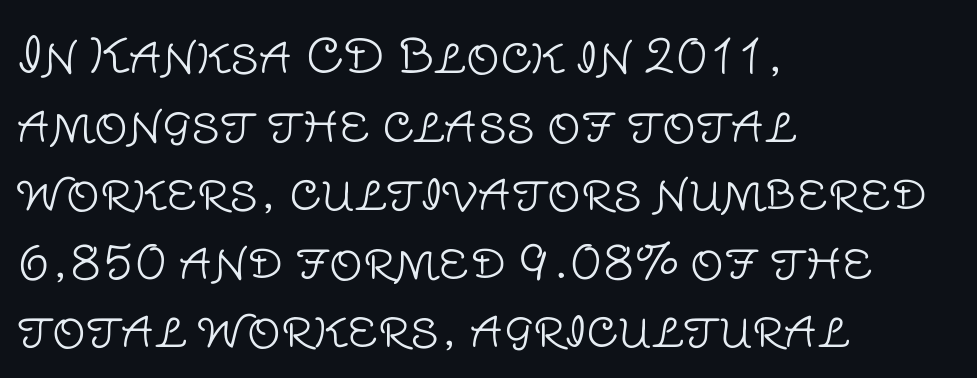
How are the letters spaced? Ordinarily, with no added tracking. Caption: face not bold, strokes unweighted. Which margin do the lines hug? The left one — the right edge is uneven. Words float on clear page, feet unadorned. Font category for this specimen: sans-serif. A typesetter would call this proportional, since set widths differ per character.
